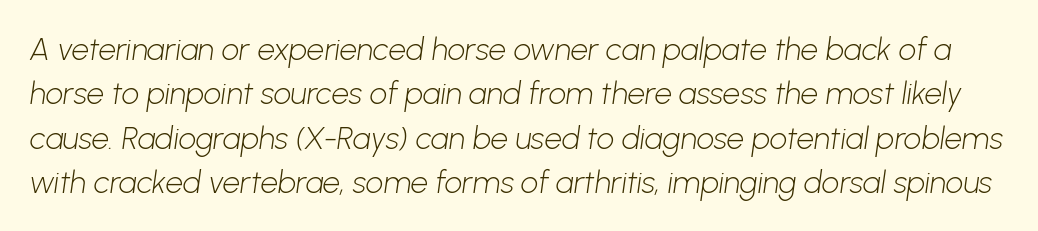
The image shows 31 px light sans-serif type; set normal line spacing (1.43x), normal letter spacing, not underlined; low stroke contrast and a medium x-height.
